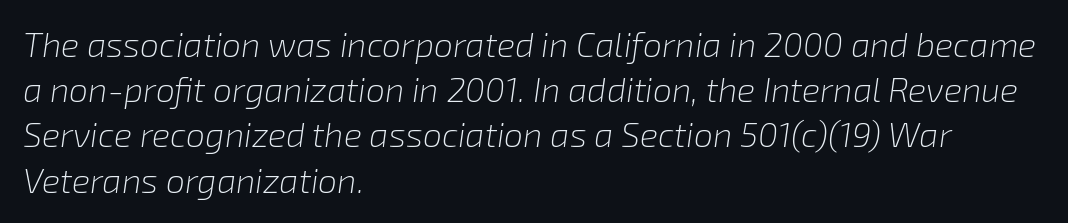
The zone under the glyphs is completely vacant. Character widths vary here, with narrow letters taking less room than wide ones. The paragraph has a hard left edge and a soft right edge. The letters sit at their default tracking, neither squeezed nor spread.
